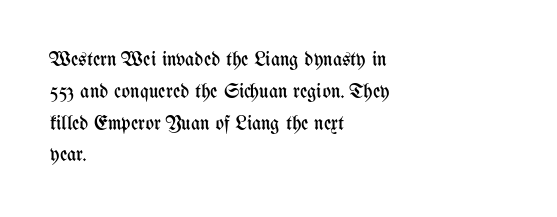
This is not heavy type; no bold has been used. Tracking here is standard; glyphs follow each other at the usual distance. Horizontal bands of white between lines are of average thickness. Underlining? Definitely not there. A student would call this left alignment; a typographer would say flush left, rag right.
